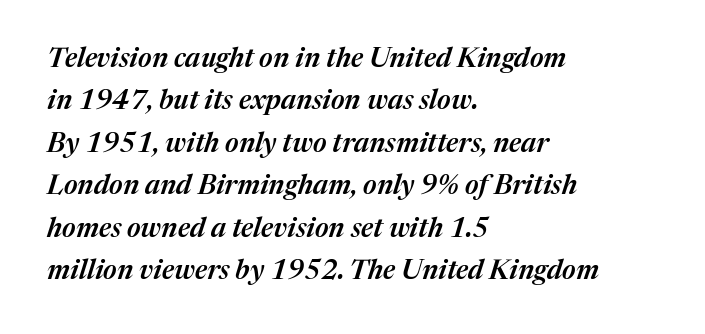
Q: Is the text bold? A: Semi-bold.
Q: Is the text italic (slanted)? A: Yes, it leans right by about 17 degrees.
Q: Is the text underlined? A: No.
Q: How is the paragraph aligned? A: Left-aligned.
Q: Is the spacing between letters normal or unusually wide? A: Normal.
Q: Is the spacing between lines tight, normal or loose? A: Normal.
